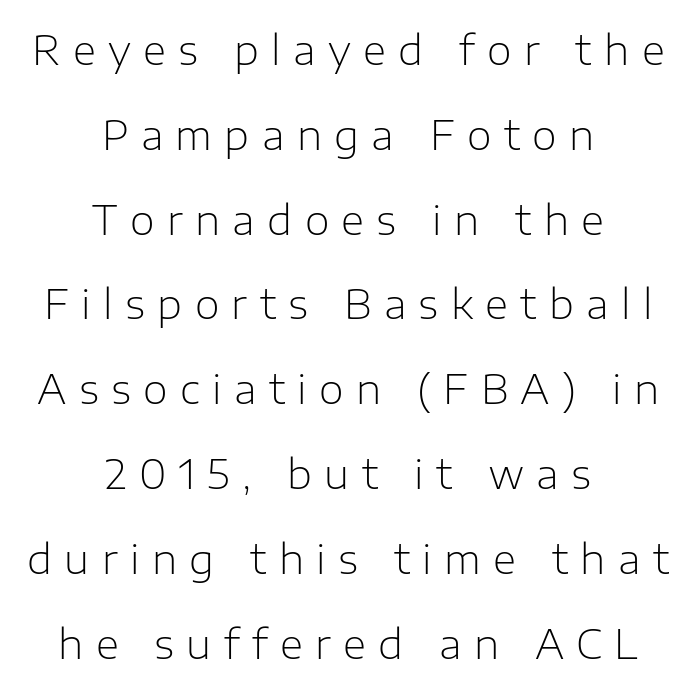
The image shows 40 px light sans-serif type, upright; set centered, loose line spacing (2.12x), unusually wide letter spacing (+0.31 em), not underlined; low stroke contrast and a medium x-height.
